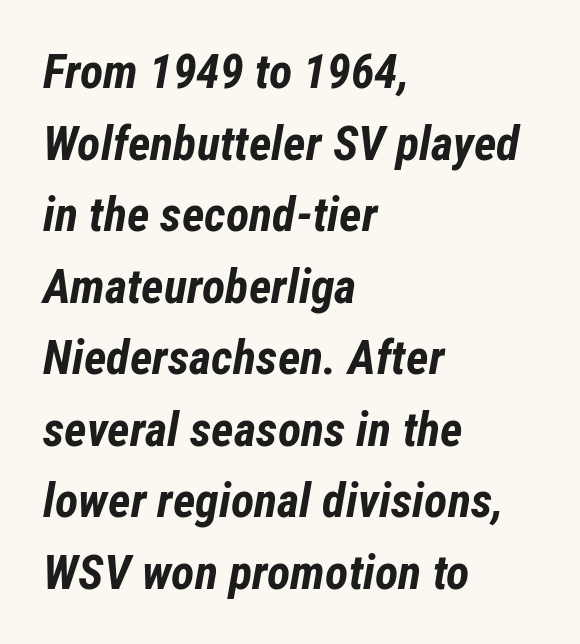
Strokes here are thick enough to call this a true bold. Proportional: the letters do not fall into vertical columns. The passage shown stacks its lines at a standard gap. The line texture is even and compact thanks to regular tracking. Beneath every word, the page is bare. Rendered with sloped, italic letterforms.
